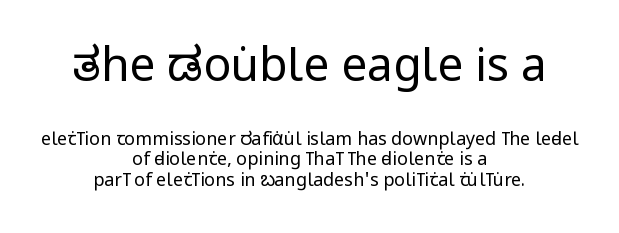
The image shows 46 px regular-weight, condensed sans-serif type, upright; set centered, tight line spacing (1.15x), normal letter spacing, not underlined; the first (top) block is 2.56x larger; low stroke contrast and a large x-height.
